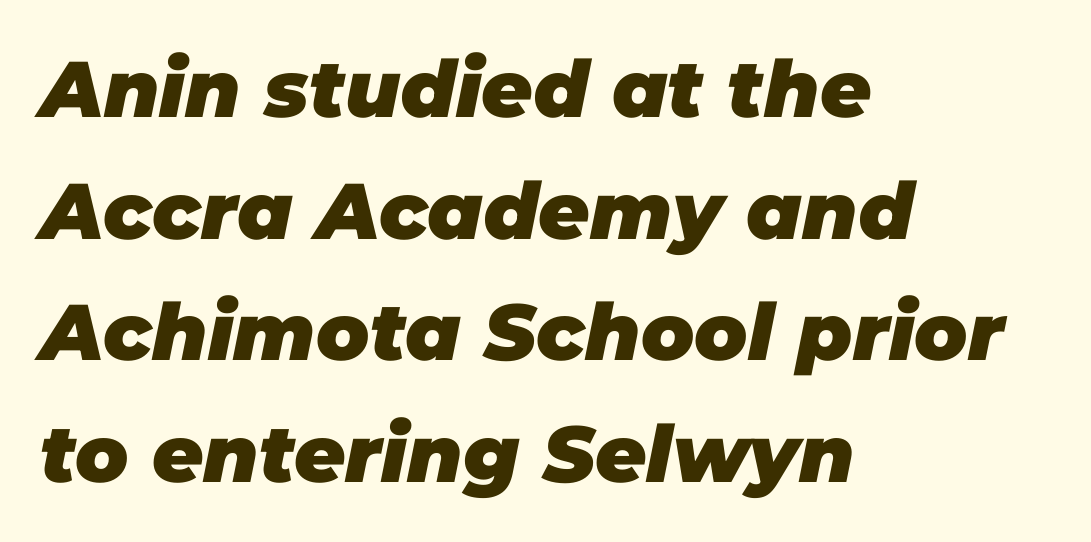
The image shows 79 px heavy type, italic (leaning right); set left-aligned, normal line spacing (1.54x), normal letter spacing, not underlined; low stroke contrast and a large x-height.
